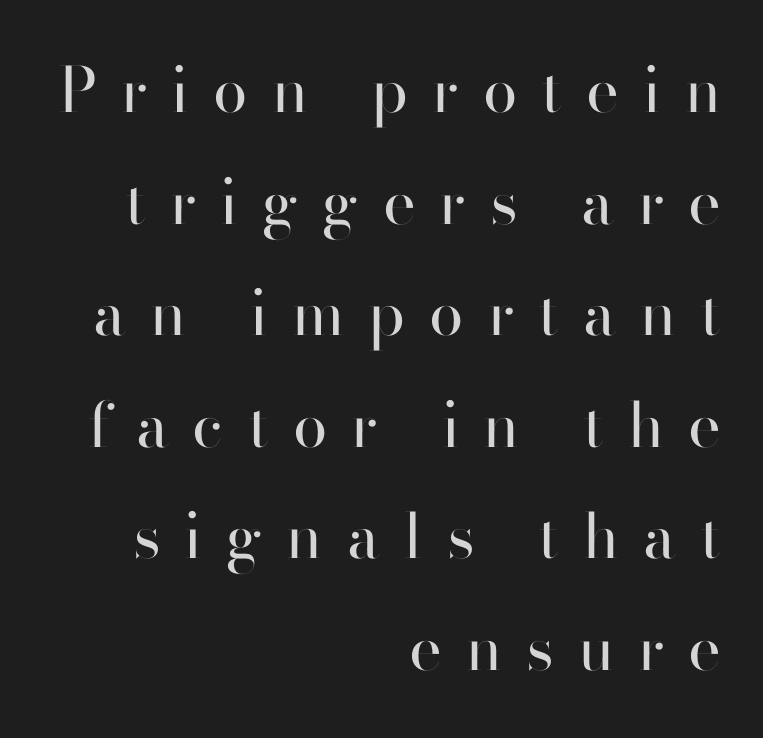
Q: Is the text bold? A: No.
Q: Is the text italic (slanted)? A: No, it is upright.
Q: Is the typeface a serif or a sans-serif typeface? A: Sans-serif.
Q: Is the text underlined? A: No.
Q: How is the paragraph aligned? A: Right-aligned.
Q: Is the spacing between letters normal or unusually wide? A: Unusually wide.
Q: Width (condensed, normal, or wide)? A: Normal.
Q: Stroke contrast? A: High.
Q: x-height? A: Small.
Q: Monospaced? A: No.
